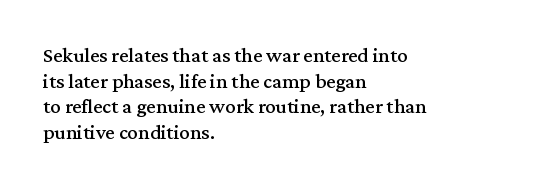
Line beginnings align vertically; line endings do not. Posture: vertical. A typesetter would call this zero additional tracking. The baseline area is clear.
